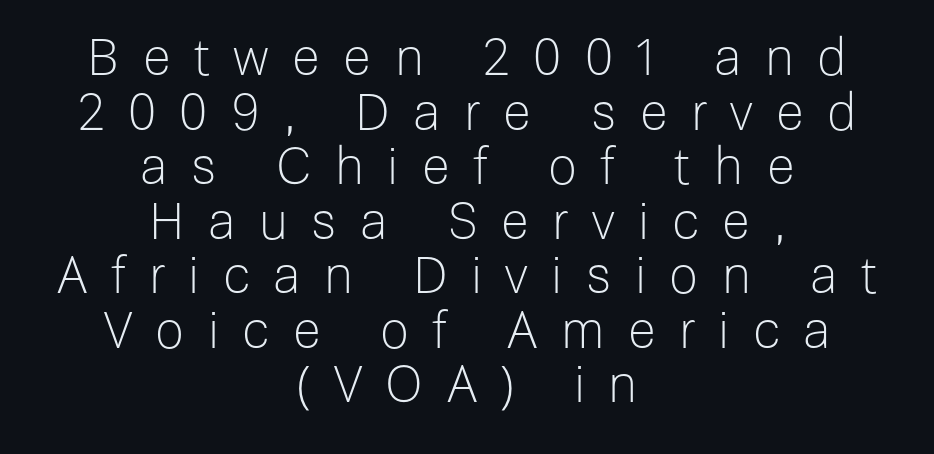
Note the varied advance widths — an 'i' is clearly narrower than an 'm'. Heaviness? Minimal to ordinary, like unemphasized prose. Horizontal alignment here is central, giving a formal, balanced look. Ordinary non-slanted type is in use. The leading is snug, giving the passage a crowded texture.
